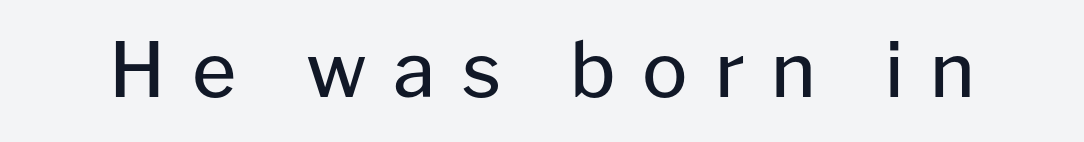
{"serif": "no", "italic": "no", "bold": "no", "weight": "regular", "width": "normal", "stroke_contrast": "low", "x_height": "medium", "monospaced": "no", "underline": "no", "letter_spacing": "wide", "letter_spacing_em": 0.35, "glyph_px": 76}
